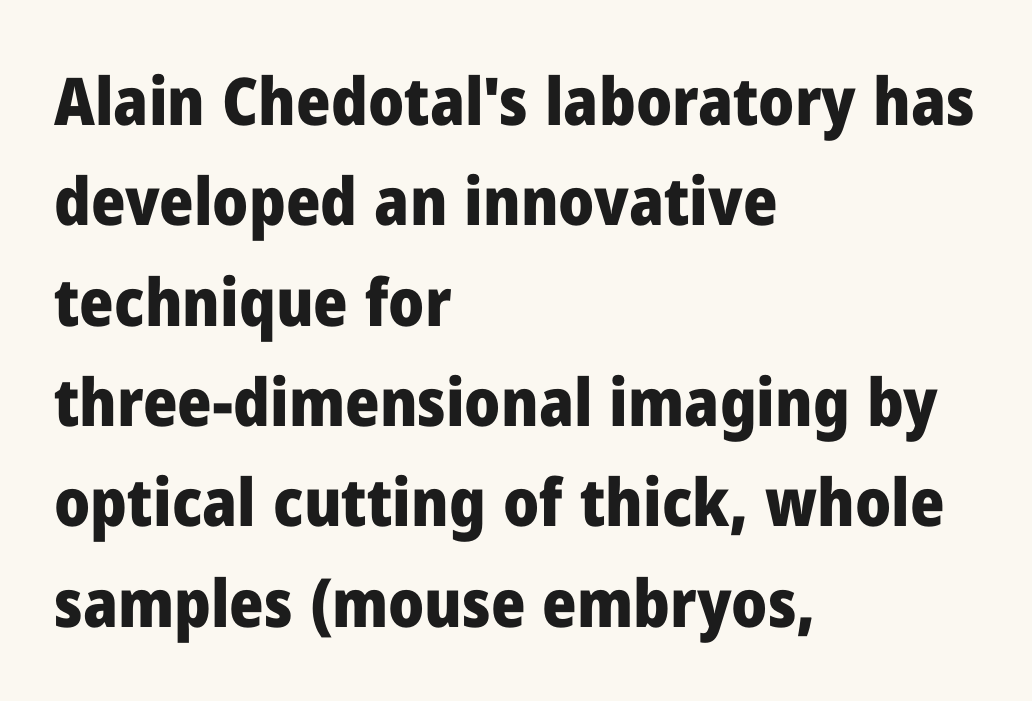
A typesetter would call this zero additional tracking. The designer went with a sans here, leaving each stem footless. Does the leading feel generous? No, just average. Is this a fixed-width face? No — the glyphs have proportional, varying widths. Do the letters lean? They stand straight.
